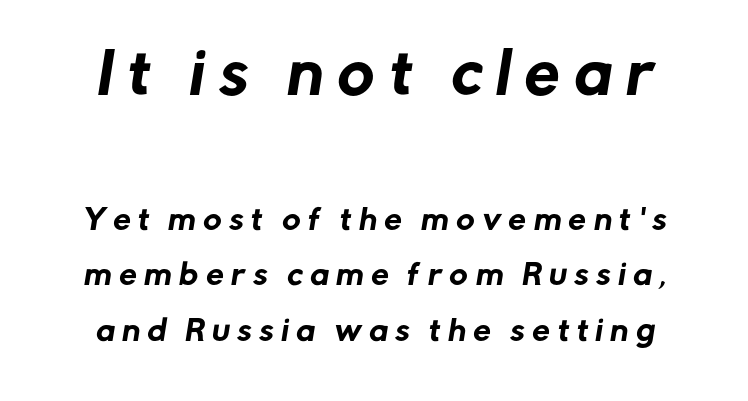
{"serif": "no", "width": "normal", "stroke_contrast": "low", "x_height": "medium", "monospaced": "no", "underline": "no", "line_spacing": "loose", "line_spacing_ratio": 1.98, "letter_spacing": "wide", "letter_spacing_em": 0.27, "larger_block": "first", "size_ratio": 2.0, "glyph_px": 56}
